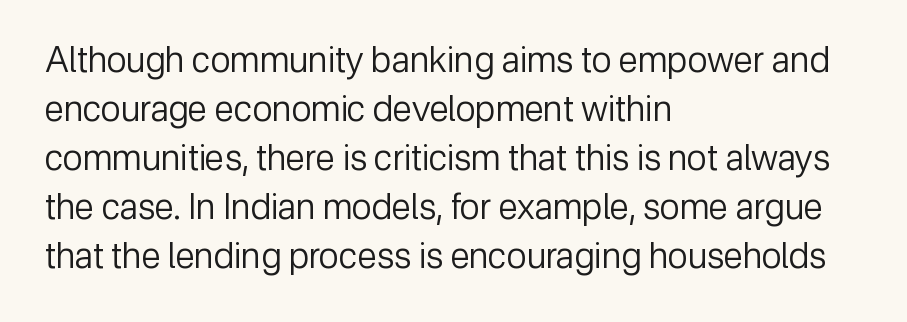
{"serif": "no", "italic": "no", "bold": "no", "weight": "regular", "width": "normal", "stroke_contrast": "low", "x_height": "medium", "monospaced": "no", "underline": "no", "align": "left", "line_spacing": "normal", "line_spacing_ratio": 1.4, "letter_spacing": "normal", "letter_spacing_em": 0.0, "glyph_px": 35}
